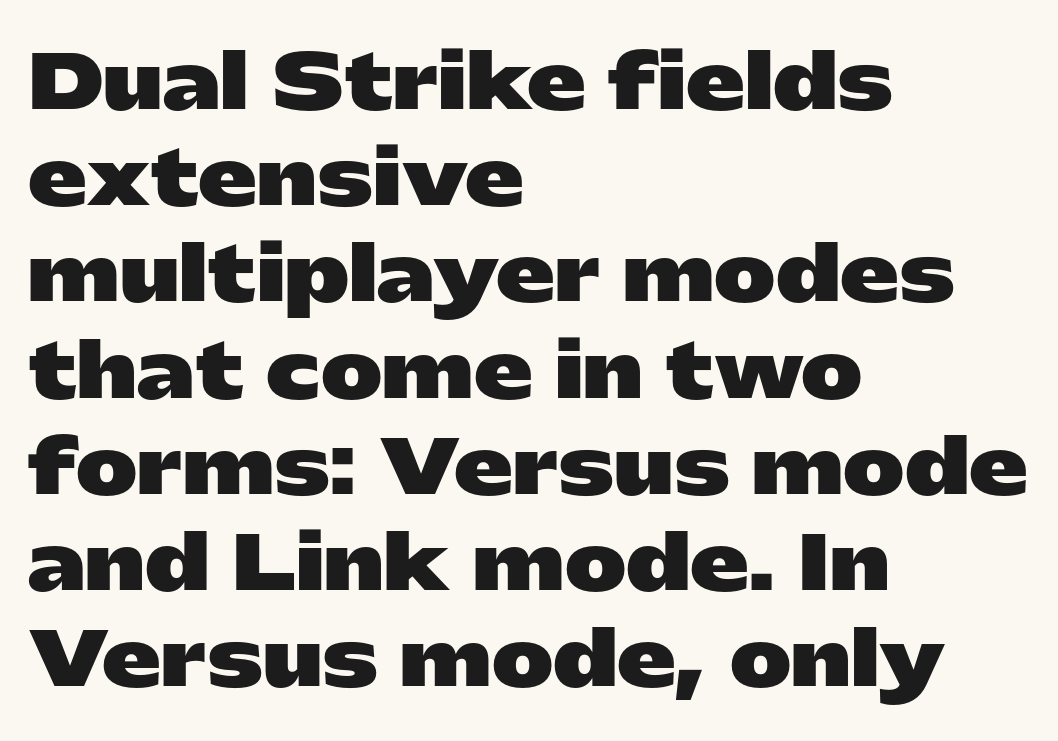
Quick note: interline space is typical. The gaps between neighbouring characters are ordinary and unremarkable. Letters rest on an invisible, unmarked baseline. Classification — sans serif. These lines are rendered in a variable-pitch font. No italicization has been applied; the sample stays upright.
